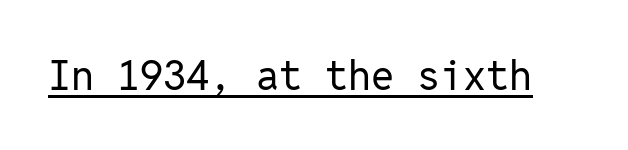
Q: Is the text bold? A: No.
Q: Is the text italic (slanted)? A: No, it is upright.
Q: Is the typeface a serif or a sans-serif typeface? A: Sans-serif.
Q: Is the text underlined? A: Yes.
Q: Is the spacing between letters normal or unusually wide? A: Normal.
Q: Width (condensed, normal, or wide)? A: Normal.
Q: Stroke contrast? A: Low.
Q: x-height? A: Medium.
Q: Monospaced? A: Yes.
